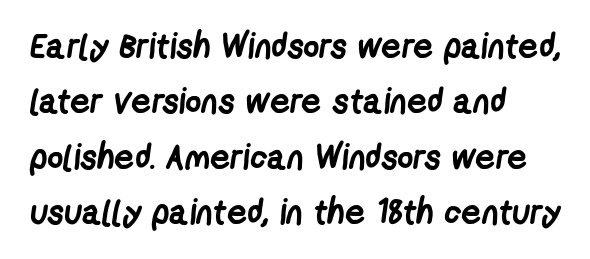
Q: Is the text bold? A: Yes.
Q: Is the typeface a serif or a sans-serif typeface? A: Sans-serif.
Q: Is the text underlined? A: No.
Q: How is the paragraph aligned? A: Left-aligned.
Q: Is the spacing between letters normal or unusually wide? A: Normal.
Q: Is the spacing between lines tight, normal or loose? A: Normal.
Q: Width (condensed, normal, or wide)? A: Condensed.
Q: Stroke contrast? A: Low.
Q: x-height? A: Medium.
Q: Monospaced? A: No.
